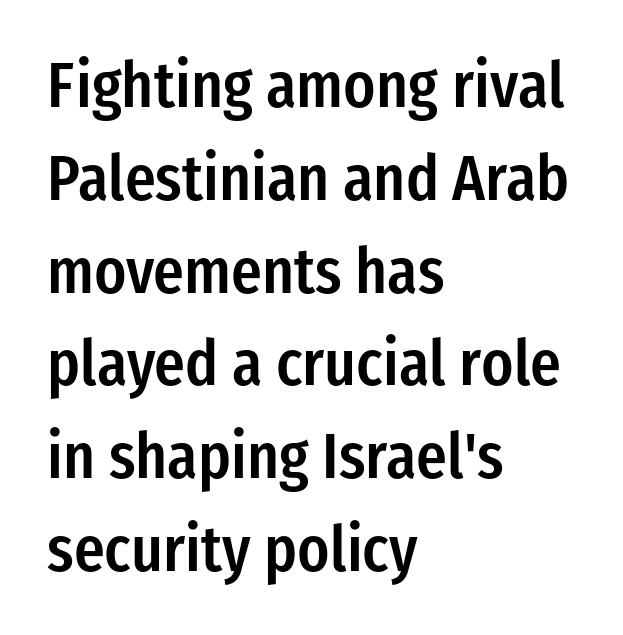
Spacing verdict: proportional, widths tailored to each character. Examine the stroke ends and you'll find no serifs. Bare-footed words on every line. Typeset ragged right — the left edge is the straight one. The font's upright variant was chosen for this text.
